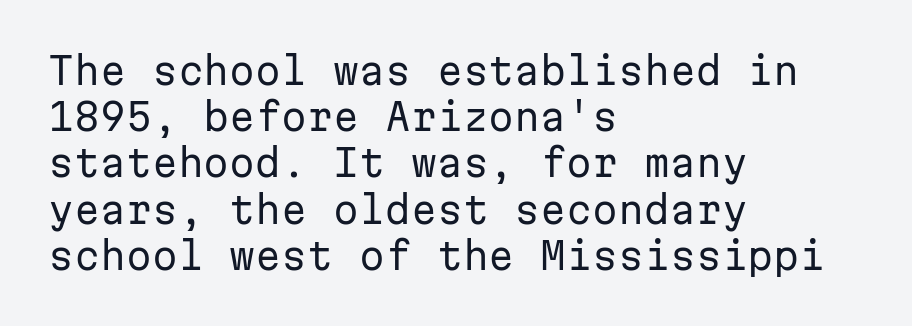
{"serif": "no", "italic": "no", "bold": "no", "weight": "regular", "width": "normal", "stroke_contrast": "low", "x_height": "medium", "monospaced": "yes", "underline": "no", "align": "left", "line_spacing": "normal", "line_spacing_ratio": 1.25, "letter_spacing": "normal", "letter_spacing_em": 0.0, "glyph_px": 37}
